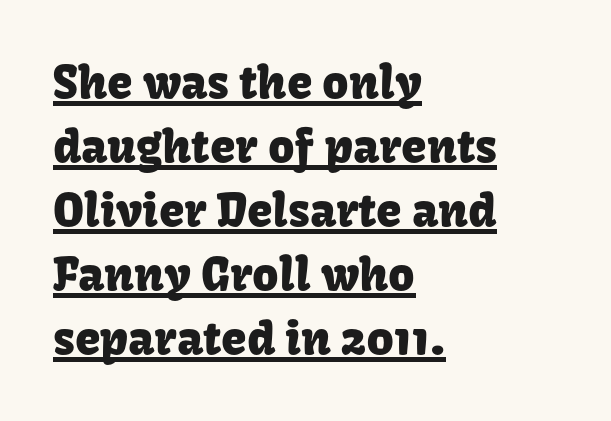
Q: Is the text italic (slanted)? A: No, it is upright.
Q: Is the typeface a serif or a sans-serif typeface? A: Sans-serif.
Q: Is the text underlined? A: Yes.
Q: How is the paragraph aligned? A: Left-aligned.
Q: Is the spacing between letters normal or unusually wide? A: Normal.
Q: Is the spacing between lines tight, normal or loose? A: Normal.
Q: Width (condensed, normal, or wide)? A: Normal.
Q: Stroke contrast? A: Low.
Q: x-height? A: Medium.
Q: Monospaced? A: No.
